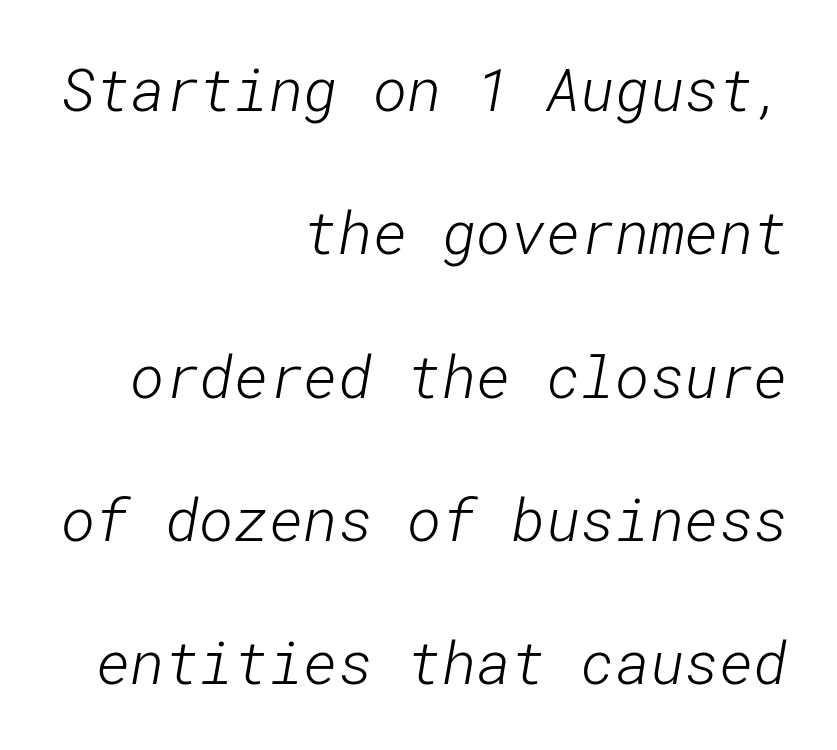
Q: Is the text bold? A: No.
Q: Is the typeface a serif or a sans-serif typeface? A: Sans-serif.
Q: Is the text underlined? A: No.
Q: How is the paragraph aligned? A: Right-aligned.
Q: Is the spacing between letters normal or unusually wide? A: Normal.
Q: Is the spacing between lines tight, normal or loose? A: Loose.
Q: Width (condensed, normal, or wide)? A: Normal.
Q: Stroke contrast? A: Low.
Q: x-height? A: Medium.
